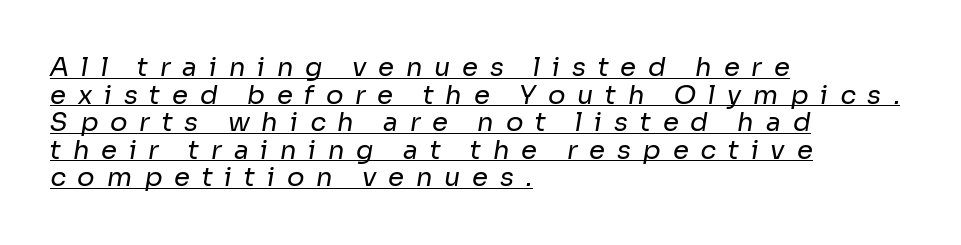
Q: Is the text bold? A: No.
Q: Is the text underlined? A: Yes.
Q: How is the paragraph aligned? A: Left-aligned.
Q: Is the spacing between letters normal or unusually wide? A: Unusually wide.
Q: Is the spacing between lines tight, normal or loose? A: Tight.
